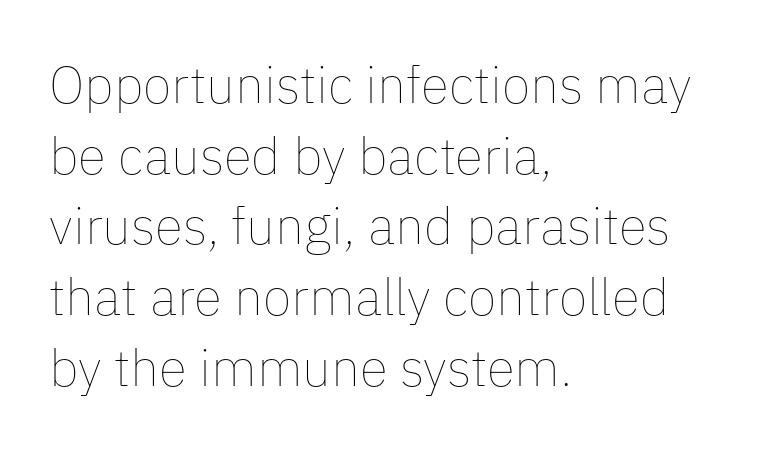
{"italic": "no", "bold": "no", "weight": "thin", "width": "normal", "stroke_contrast": "low", "x_height": "medium", "monospaced": "no", "underline": "no", "align": "left", "line_spacing": "normal", "line_spacing_ratio": 1.36, "letter_spacing": "normal", "letter_spacing_em": 0.0, "glyph_px": 52}
